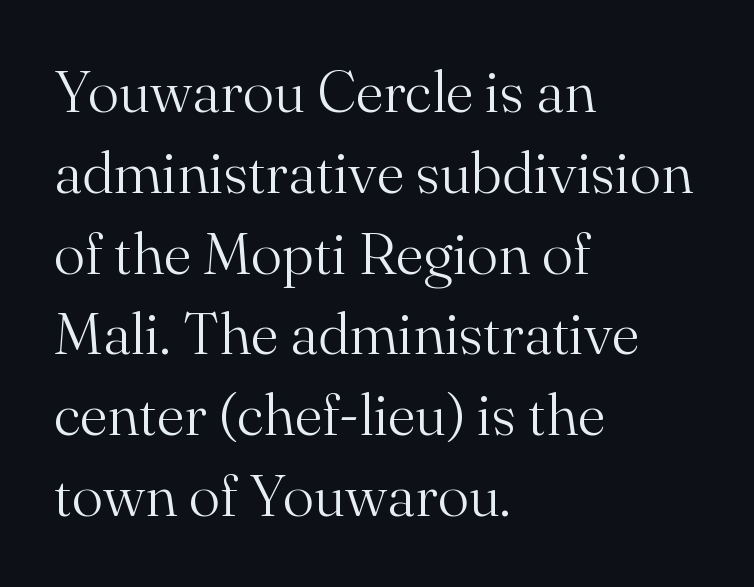
Characters remain perfectly vertical along every line. Serifs: yes, visible at the terminals of the letterforms. The weight would be labelled regular, book, light, or lighter still. Unmarked baselines from the first word to the last. Inter-character spacing is left at the font's built-in metrics.
